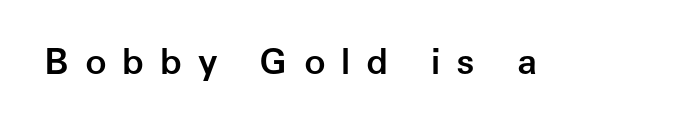
{"serif": "no", "italic": "no", "bold": "semi", "weight": "semibold", "width": "normal", "stroke_contrast": "low", "x_height": "medium", "monospaced": "no", "underline": "no", "letter_spacing": "wide", "letter_spacing_em": 0.44, "glyph_px": 36}
